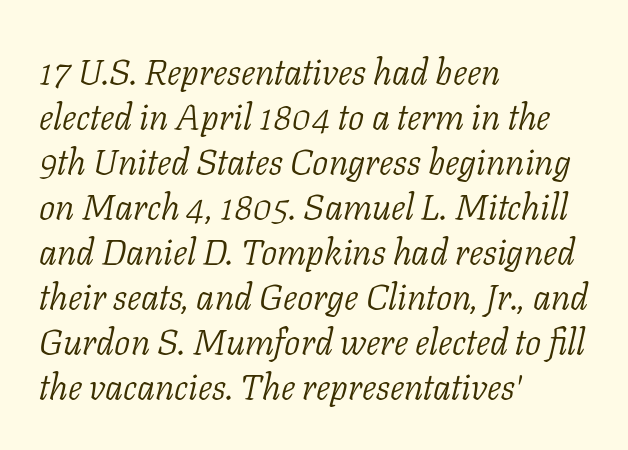
Line beginnings align vertically; line endings do not. Just letters on the line, the space beneath them empty. Between one letter and the next there's only the usual sliver of space. The rendering uses natural spacing where letterforms have individual widths. The whole block is typeset with a tilt.
